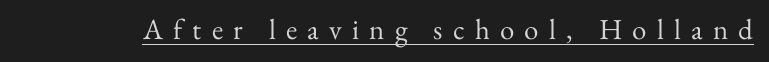
{"serif": "yes", "italic": "no", "bold": "no", "weight": "regular", "width": "normal", "stroke_contrast": "medium", "x_height": "small", "monospaced": "no", "underline": "yes", "letter_spacing": "wide", "letter_spacing_em": 0.35, "glyph_px": 29}
